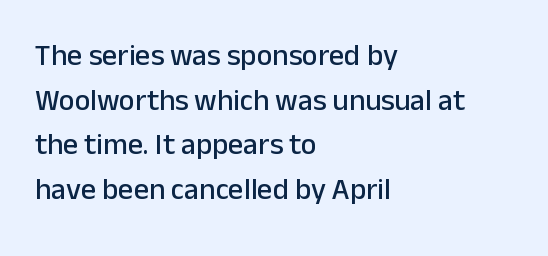
Does the copy run flush right? No — it runs flush left. A typesetter would call this leading conventional body-copy spacing. Lines of text with bare space underneath. The font family rendered here belongs to the sans-serif group. Varying glyph widths throughout — classic text-font behaviour.
